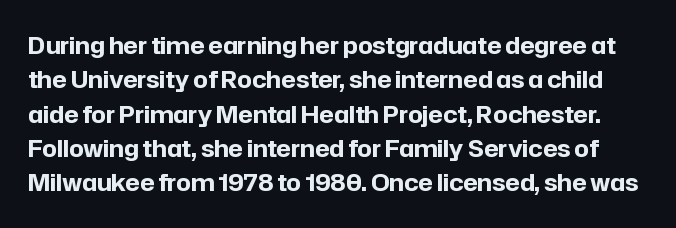
{"italic": "no", "bold": "yes", "underline": "no", "line_spacing": "normal", "line_spacing_ratio": 1.49, "letter_spacing": "normal", "letter_spacing_em": 0.0, "glyph_px": 23}
